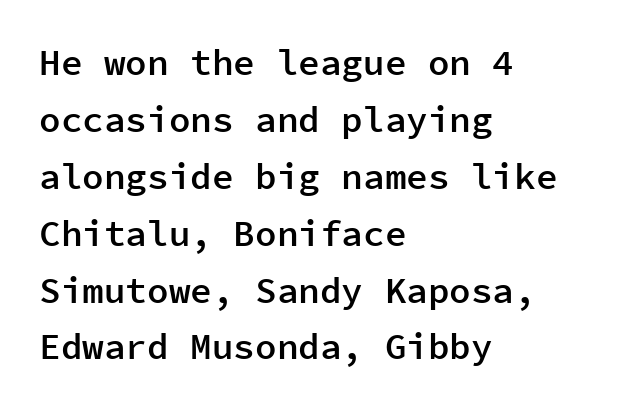
{"serif": "no", "italic": "no", "bold": "semi", "weight": "semibold", "width": "normal", "stroke_contrast": "low", "x_height": "medium", "monospaced": "yes", "underline": "no", "align": "left", "line_spacing": "normal", "line_spacing_ratio": 1.58, "letter_spacing": "normal", "letter_spacing_em": 0.0, "glyph_px": 36}
